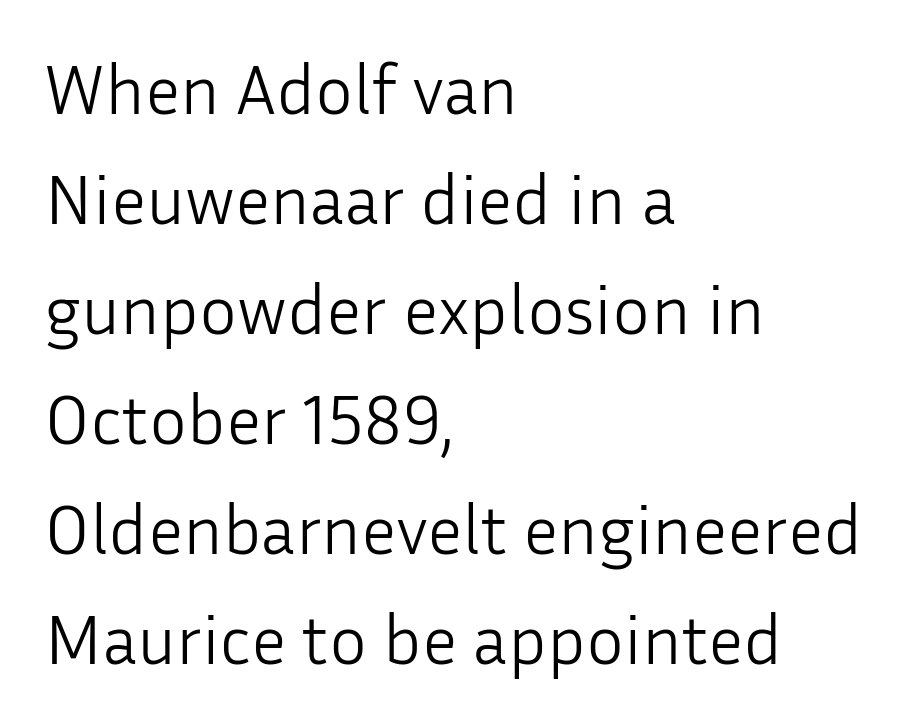
Are there feet on the stems? There aren't — it's a sans. Regular leading. Unbolded letterforms with no extra heft. The area under the type is left untouched. The rendering uses natural spacing where letterforms have individual widths. Here the glyphs are tracked normally, forming tight word shapes.
